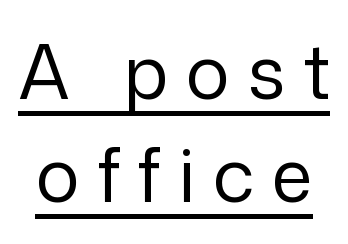
Q: Is the text bold? A: No.
Q: Is the text italic (slanted)? A: No, it is upright.
Q: Is the typeface a serif or a sans-serif typeface? A: Sans-serif.
Q: Is the text underlined? A: Yes.
Q: Is the spacing between letters normal or unusually wide? A: Unusually wide.
Q: Is the spacing between lines tight, normal or loose? A: Normal.
Q: Width (condensed, normal, or wide)? A: Normal.
Q: Stroke contrast? A: Low.
Q: x-height? A: Medium.
Q: Monospaced? A: No.
